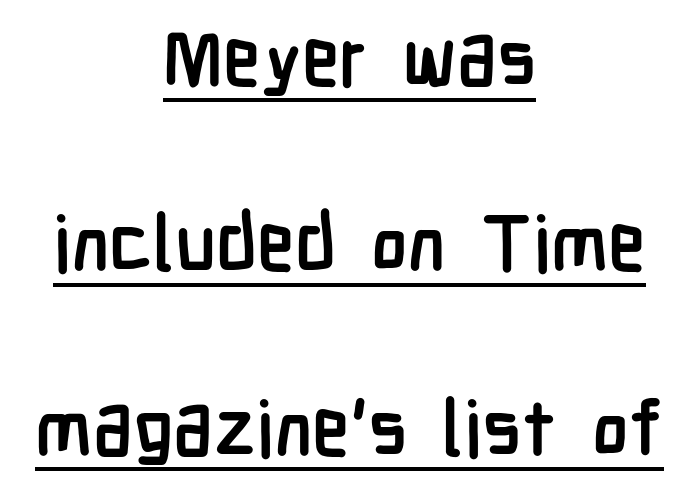
Q: Is the text bold? A: Yes.
Q: Is the text italic (slanted)? A: No, it is upright.
Q: Is the typeface a serif or a sans-serif typeface? A: Sans-serif.
Q: Is the text underlined? A: Yes.
Q: How is the paragraph aligned? A: Centered.
Q: Is the spacing between letters normal or unusually wide? A: Normal.
Q: Is the spacing between lines tight, normal or loose? A: Loose.
Q: Width (condensed, normal, or wide)? A: Condensed.
Q: Stroke contrast? A: Low.
Q: x-height? A: Medium.
Q: Monospaced? A: No.
